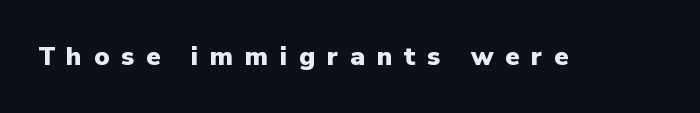
{"italic": "no", "bold": "yes", "underline": "no", "letter_spacing": "wide", "letter_spacing_em": 0.45, "glyph_px": 26}
